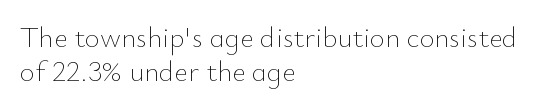
Tracking value appears to be zero — textbook default spacing. Lines of text with bare space underneath. This is the regular roman posture of the typeface. The letters look calm and open, with moderate or lighter stems. Is this a fixed-width face? No — the glyphs have proportional, varying widths.
